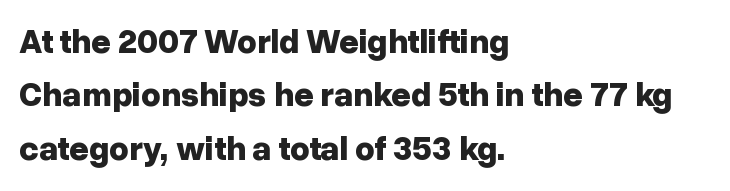
The image shows 34 px bold sans-serif type, upright; set left-aligned, normal line spacing (1.57x), normal letter spacing, not underlined; low stroke contrast and a medium x-height.
